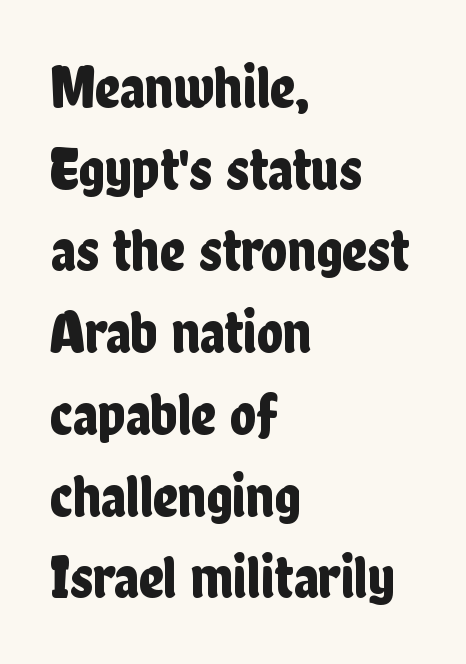
Q: Is the text italic (slanted)? A: No, it is upright.
Q: Is the typeface a serif or a sans-serif typeface? A: Sans-serif.
Q: Is the text underlined? A: No.
Q: How is the paragraph aligned? A: Left-aligned.
Q: Is the spacing between letters normal or unusually wide? A: Normal.
Q: Is the spacing between lines tight, normal or loose? A: Normal.
Q: Width (condensed, normal, or wide)? A: Condensed.
Q: Stroke contrast? A: Low.
Q: x-height? A: Medium.
Q: Monospaced? A: No.
